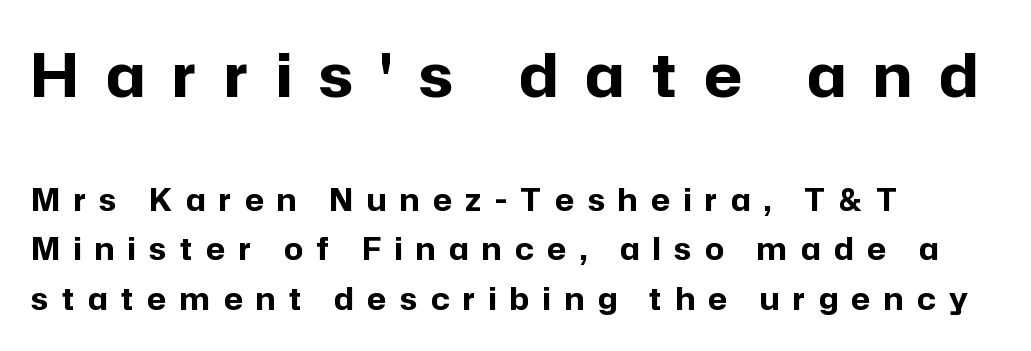
The image shows 60 px bold sans-serif type, upright; set left-aligned, normal line spacing (1.65x), unusually wide letter spacing (+0.46 em), not underlined; the first (top) block is 2.0x larger; low stroke contrast and a medium x-height.
